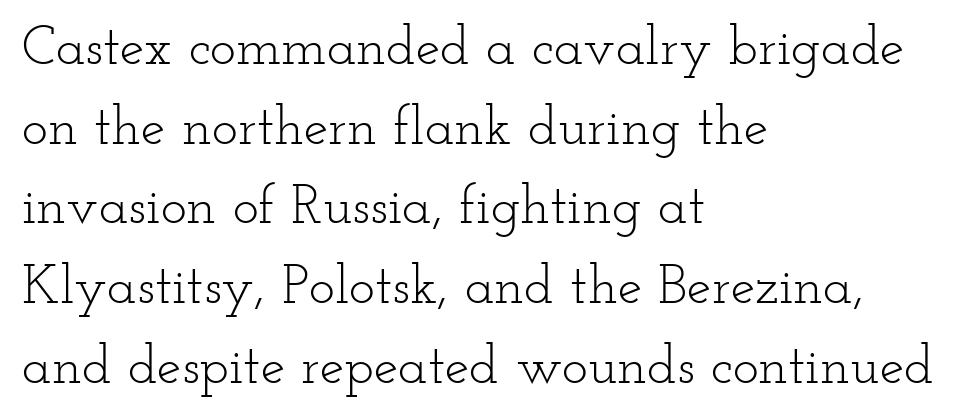
The image shows 55 px light, wide serif type, upright; set left-aligned, normal line spacing (1.45x), normal letter spacing, not underlined; low stroke contrast and a small x-height.
